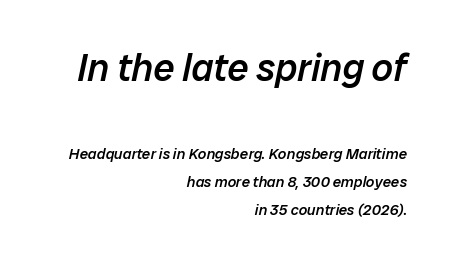
The image shows 38 px semibold type, italic (leaning right); set right-aligned, line spacing 1.86x, normal letter spacing, not underlined; the first (top) block is 2.53x larger; low stroke contrast and a medium x-height.
